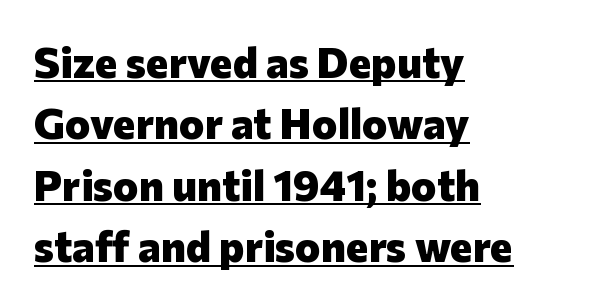
Q: Is the text bold? A: Yes.
Q: Is the text italic (slanted)? A: No, it is upright.
Q: Is the typeface a serif or a sans-serif typeface? A: Sans-serif.
Q: Is the text underlined? A: Yes.
Q: How is the paragraph aligned? A: Left-aligned.
Q: Is the spacing between letters normal or unusually wide? A: Normal.
Q: Is the spacing between lines tight, normal or loose? A: Normal.
Q: Width (condensed, normal, or wide)? A: Normal.
Q: Stroke contrast? A: Low.
Q: x-height? A: Medium.
Q: Monospaced? A: No.
